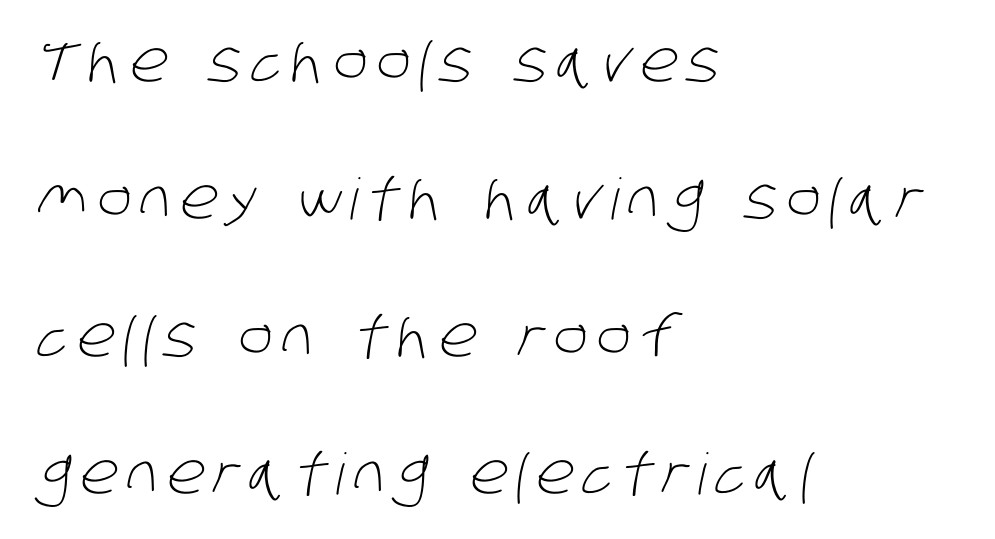
The image shows 57 px light, condensed sans-serif type; set left-aligned, loose line spacing (2.41x), not underlined; low stroke contrast and a large x-height.
